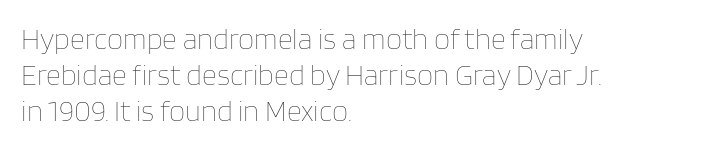
This rendering leaves character spacing at its baseline value. These glyphs show unthickened strokes, regular width or finer. Is the block centered? No — it sits flush against the left margin. Check under the words: just untouched page. Characters remain perfectly vertical along every line.
